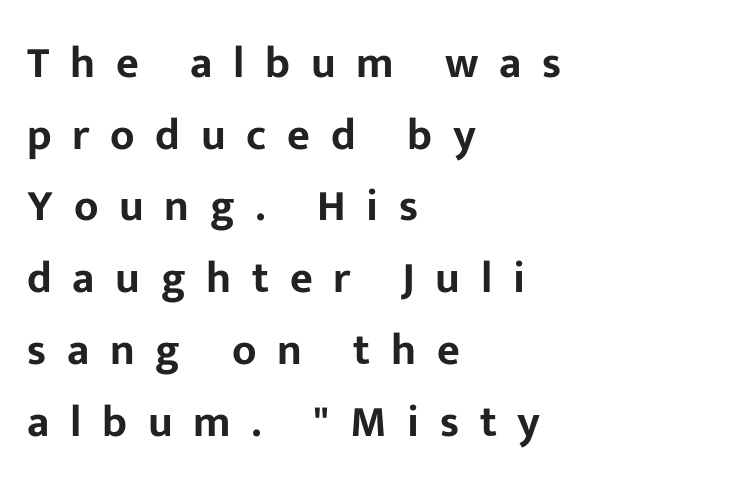
This block has exactly the height ordinary leading produces. Note: no serifs on the glyphs. Has an underline been added? It has not. These lines are set flush left with a ragged right edge. Looks like regular typesetting: each glyph gets only the width it needs.
